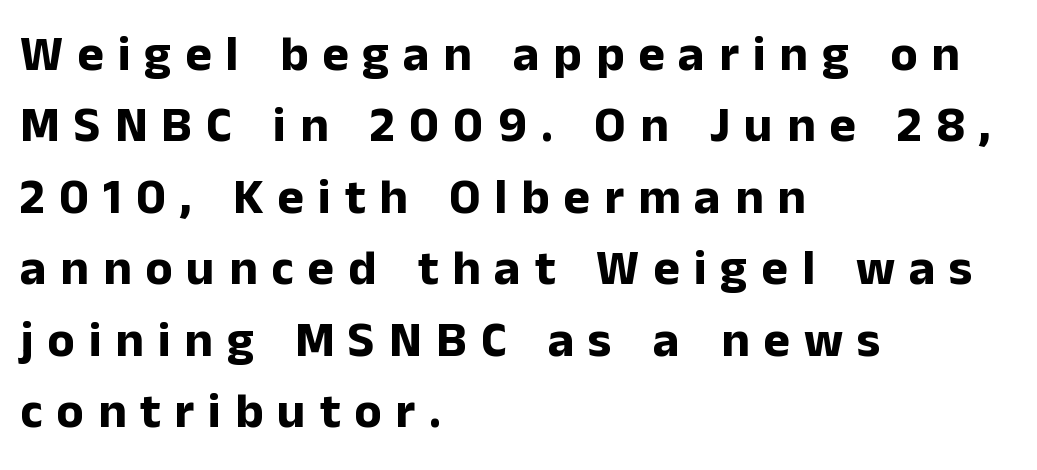
Q: Is the text bold? A: Yes.
Q: Is the text italic (slanted)? A: No, it is upright.
Q: Is the typeface a serif or a sans-serif typeface? A: Sans-serif.
Q: Is the text underlined? A: No.
Q: How is the paragraph aligned? A: Left-aligned.
Q: Is the spacing between letters normal or unusually wide? A: Unusually wide.
Q: Is the spacing between lines tight, normal or loose? A: Normal.
Q: Width (condensed, normal, or wide)? A: Normal.
Q: Stroke contrast? A: Low.
Q: x-height? A: Medium.
Q: Monospaced? A: No.
